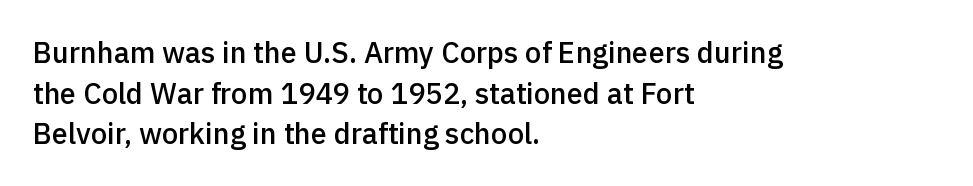
The image shows 29 px semibold sans-serif type, upright; set left-aligned, normal line spacing (1.4x), normal letter spacing, not underlined; a medium x-height.
